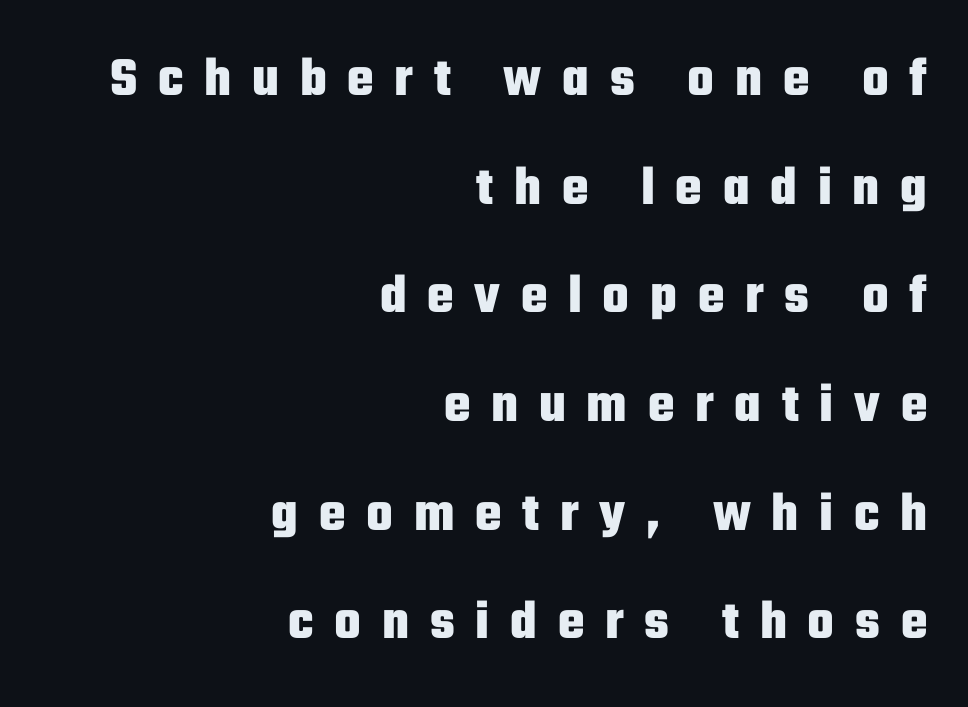
Q: Is the text bold? A: Yes.
Q: Is the text italic (slanted)? A: No, it is upright.
Q: Is the typeface a serif or a sans-serif typeface? A: Sans-serif.
Q: Is the text underlined? A: No.
Q: How is the paragraph aligned? A: Right-aligned.
Q: Is the spacing between letters normal or unusually wide? A: Unusually wide.
Q: Is the spacing between lines tight, normal or loose? A: Loose.
Q: Width (condensed, normal, or wide)? A: Condensed.
Q: Stroke contrast? A: Low.
Q: x-height? A: Medium.
Q: Monospaced? A: No.
